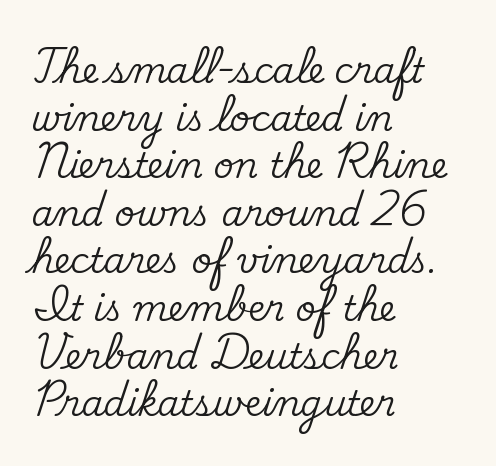
The image shows 35 px text type; set left-aligned, normal line spacing (1.36x), normal letter spacing, not underlined; medium stroke contrast and a small x-height.
